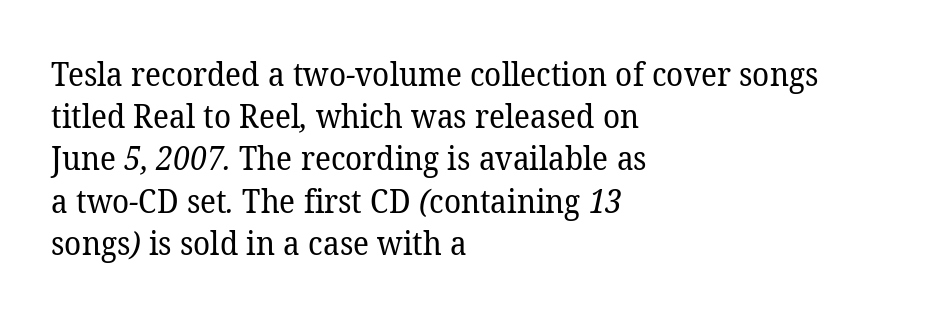
The image shows 32 px regular-weight serif type; set left-aligned, normal line spacing (1.32x), normal letter spacing, not underlined; low stroke contrast and a medium x-height.
